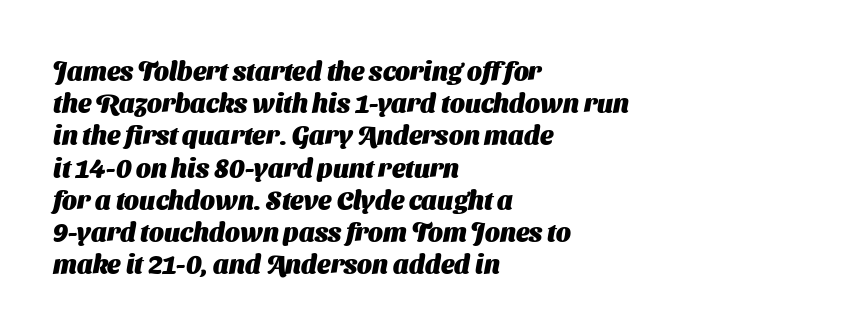
The image shows 26 px bold type; set left-aligned, line spacing 1.24x, normal letter spacing, not underlined.
